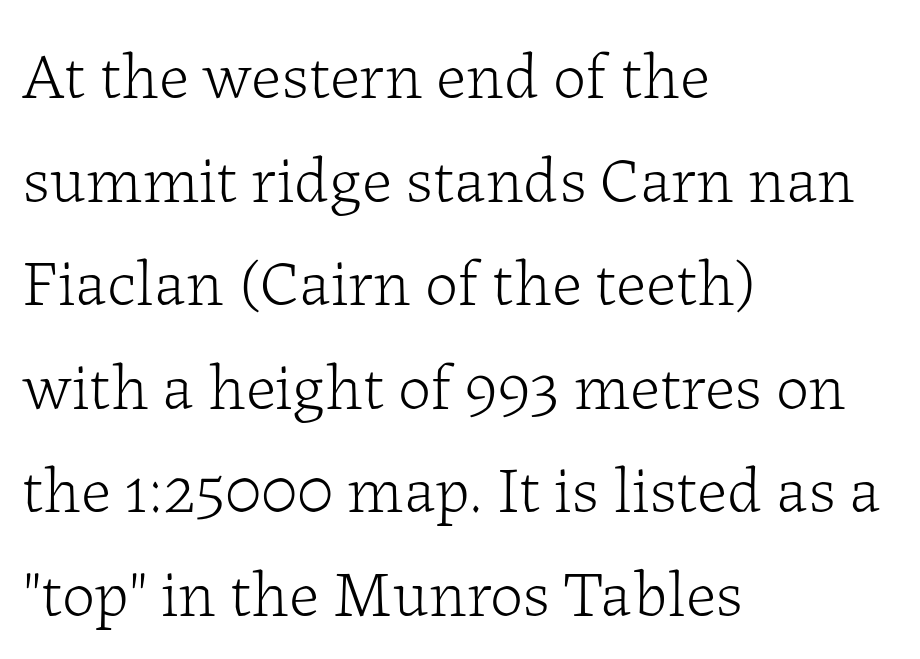
The image shows 66 px light serif type, upright; set left-aligned, normal line spacing (1.57x), normal letter spacing, not underlined; low stroke contrast and a medium x-height.
